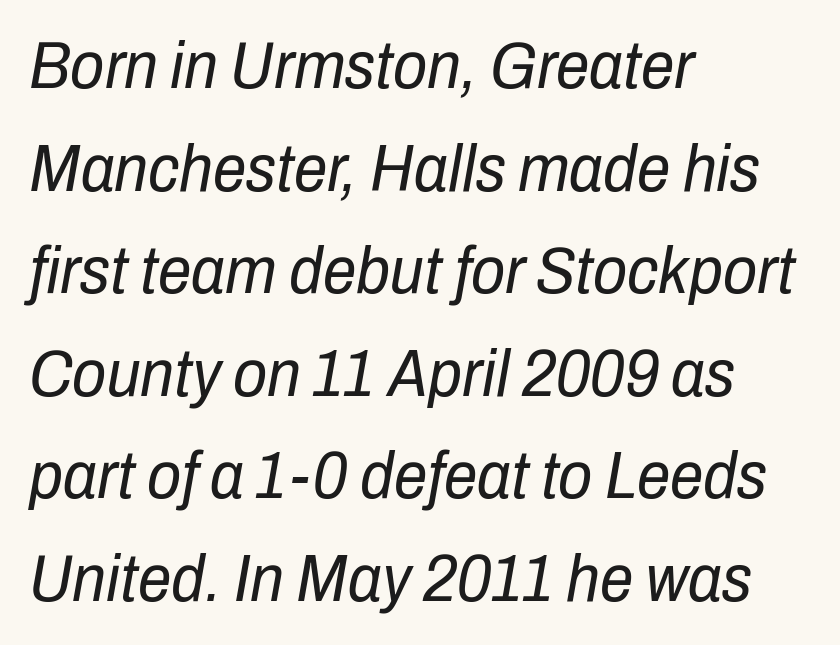
The image shows 67 px regular-weight, condensed type, italic (leaning right); set left-aligned, normal line spacing (1.53x), normal letter spacing, not underlined; low stroke contrast and a medium x-height.
